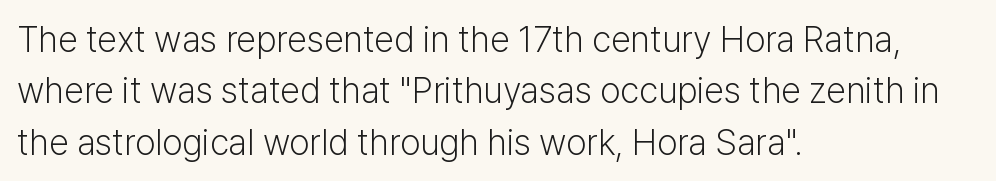
A typesetter would call this proportional, since set widths differ per character. No feet cap the strokes, marking this as sans-serif type. A quiet, ordinary-to-light weight characterises the typeface. This rendering features lettering with no underline. Rows of type keep a routine distance in the vertical direction.
